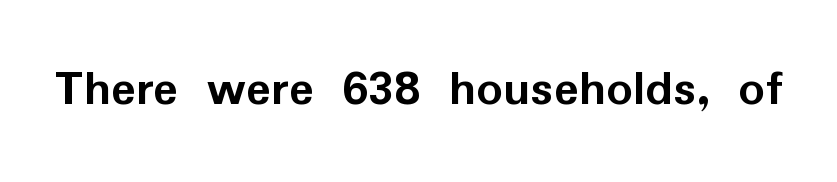
Q: Is the text bold? A: Yes.
Q: Is the text italic (slanted)? A: No, it is upright.
Q: Is the typeface a serif or a sans-serif typeface? A: Sans-serif.
Q: Is the text underlined? A: No.
Q: Is the spacing between letters normal or unusually wide? A: Normal.
Q: Width (condensed, normal, or wide)? A: Normal.
Q: Stroke contrast? A: Low.
Q: x-height? A: Medium.
Q: Monospaced? A: No.
